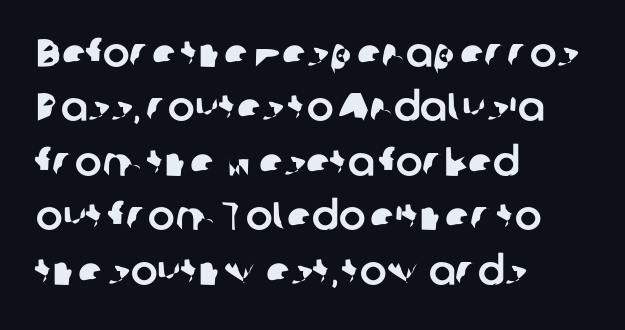
Students, observe: this is what conventionally led text looks like. Descenders are the only things crossing below the line. The line texture is even and compact thanks to regular tracking. These lines are composed in type without serifs. You could not count columns in this text — the font is proportionally spaced.
